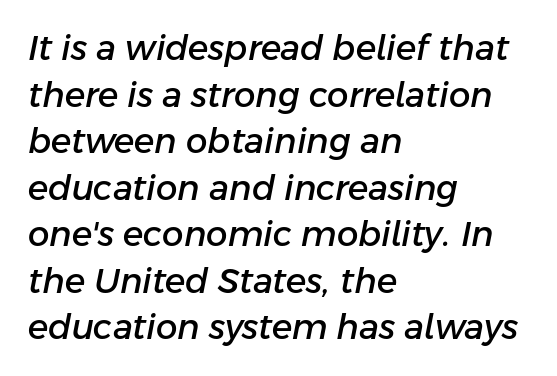
The image shows 34 px text type, italic (leaning right); set left-aligned, normal line spacing (1.37x), normal letter spacing, not underlined; low stroke contrast and a medium x-height.
